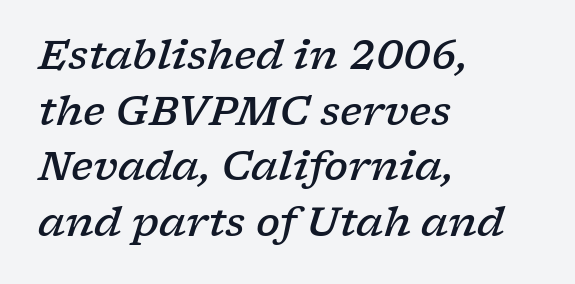
{"serif": "yes", "italic": "yes", "lean": "right", "slant_degrees": 17, "bold": "semi", "weight": "semibold", "width": "wide", "stroke_contrast": "low", "x_height": "medium", "monospaced": "no", "underline": "no", "align": "left", "line_spacing": "normal", "line_spacing_ratio": 1.39, "letter_spacing": "normal", "letter_spacing_em": 0.0, "glyph_px": 40}
